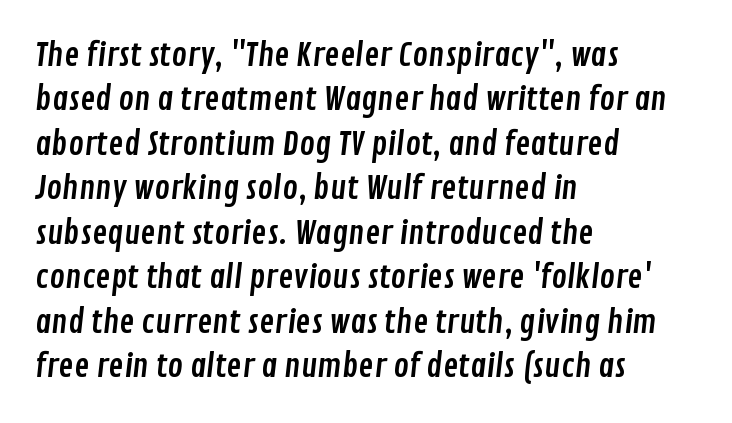
{"serif": "no", "width": "condensed", "stroke_contrast": "low", "x_height": "medium", "monospaced": "no", "underline": "no", "align": "left", "line_spacing": "normal", "line_spacing_ratio": 1.39, "letter_spacing": "normal", "letter_spacing_em": 0.0, "glyph_px": 32}
